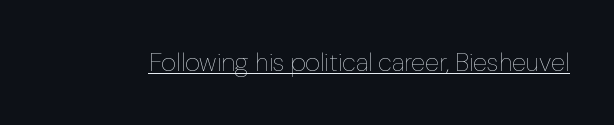
The image shows 26 px text type, upright; set normal letter spacing, underlined.
